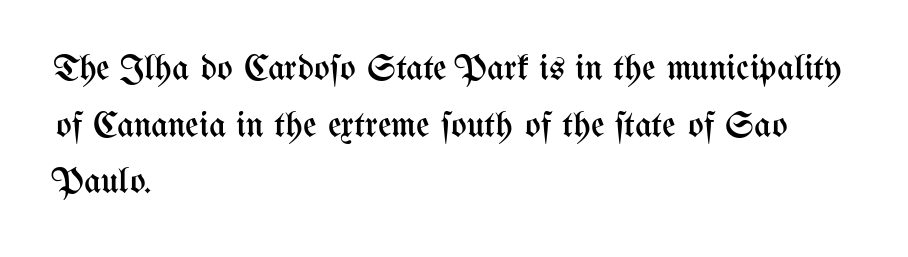
Q: Is the text bold? A: No.
Q: Is the text italic (slanted)? A: No, it is upright.
Q: Is the text underlined? A: No.
Q: How is the paragraph aligned? A: Left-aligned.
Q: Is the spacing between letters normal or unusually wide? A: Normal.
Q: Is the spacing between lines tight, normal or loose? A: Normal.
Q: Width (condensed, normal, or wide)? A: Condensed.
Q: Stroke contrast? A: Medium.
Q: x-height? A: Medium.
Q: Monospaced? A: No.
